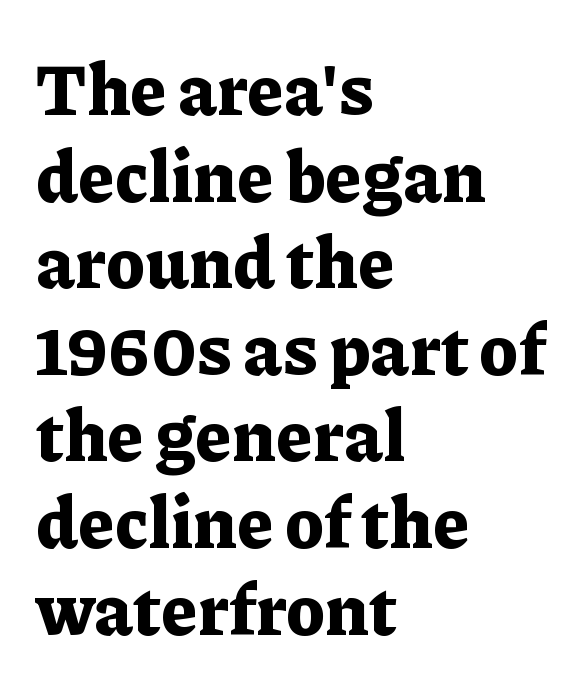
{"serif": "yes", "italic": "no", "bold": "yes", "weight": "bold", "width": "normal", "stroke_contrast": "low", "x_height": "medium", "monospaced": "no", "underline": "no", "align": "left", "line_spacing_ratio": 1.22, "letter_spacing": "normal", "letter_spacing_em": 0.0, "glyph_px": 71}
